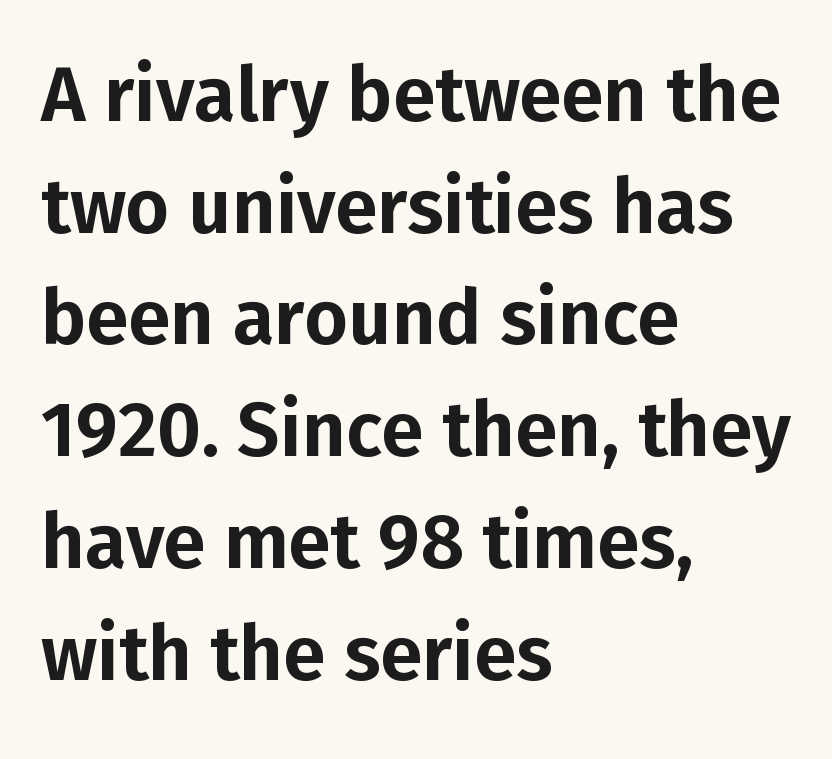
Q: Is the text italic (slanted)? A: No, it is upright.
Q: Is the typeface a serif or a sans-serif typeface? A: Sans-serif.
Q: Is the text underlined? A: No.
Q: How is the paragraph aligned? A: Left-aligned.
Q: Is the spacing between letters normal or unusually wide? A: Normal.
Q: Is the spacing between lines tight, normal or loose? A: Normal.
Q: Width (condensed, normal, or wide)? A: Normal.
Q: Stroke contrast? A: Low.
Q: x-height? A: Medium.
Q: Monospaced? A: No.
